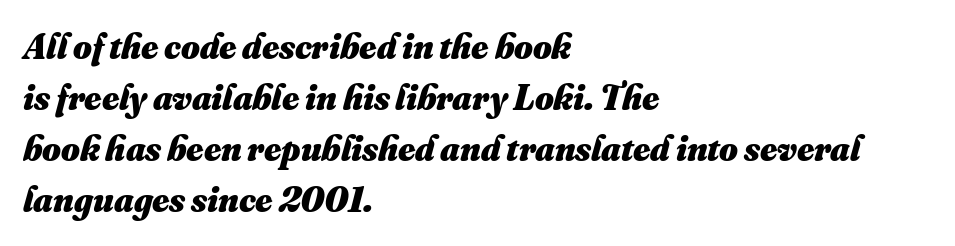
Q: Is the text bold? A: Yes.
Q: Is the text underlined? A: No.
Q: How is the paragraph aligned? A: Left-aligned.
Q: Is the spacing between letters normal or unusually wide? A: Normal.
Q: Is the spacing between lines tight, normal or loose? A: Normal.
Q: Width (condensed, normal, or wide)? A: Normal.
Q: Stroke contrast? A: Medium.
Q: x-height? A: Small.
Q: Monospaced? A: No.
